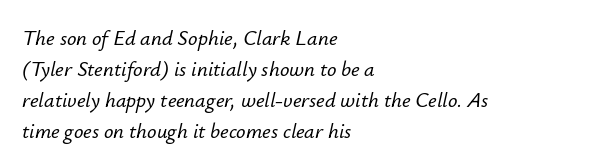
{"italic": "yes", "lean": "right", "slant_degrees": 12, "underline": "no", "align": "left", "line_spacing": "normal", "line_spacing_ratio": 1.47, "letter_spacing": "normal", "letter_spacing_em": 0.0, "glyph_px": 21}
